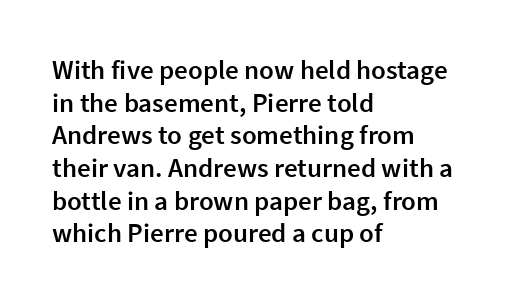
{"italic": "no", "bold": "semi", "underline": "no", "align": "left", "line_spacing_ratio": 1.21, "letter_spacing": "normal", "letter_spacing_em": 0.0, "glyph_px": 27}
